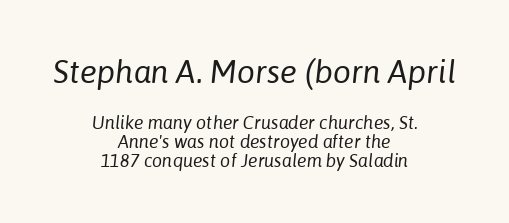
The image shows 32 px regular-weight type, italic (leaning right); set centered, tight line spacing (1.07x), normal letter spacing, not underlined; the first (top) block is 1.78x larger; low stroke contrast and a medium x-height.
